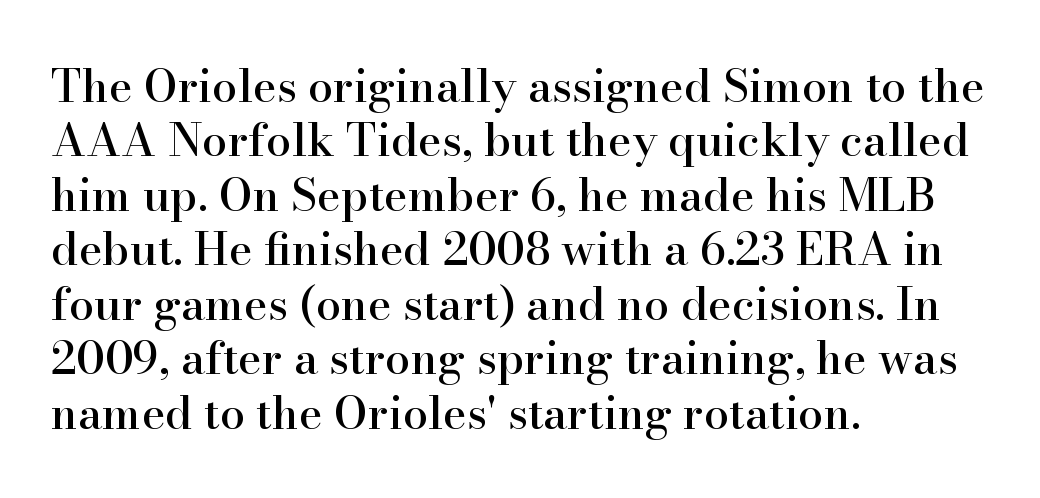
{"serif": "yes", "italic": "no", "width": "normal", "stroke_contrast": "high", "x_height": "small", "monospaced": "no", "underline": "no", "align": "left", "line_spacing_ratio": 1.21, "letter_spacing": "normal", "letter_spacing_em": 0.0, "glyph_px": 45}
